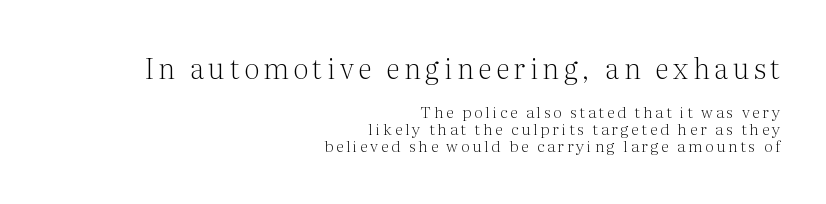
{"serif": "yes", "italic": "no", "bold": "no", "weight": "light", "width": "normal", "stroke_contrast": "medium", "x_height": "medium", "monospaced": "no", "underline": "no", "align": "right", "line_spacing": "tight", "line_spacing_ratio": 1.08, "larger_block": "first", "size_ratio": 1.75, "glyph_px": 28}
